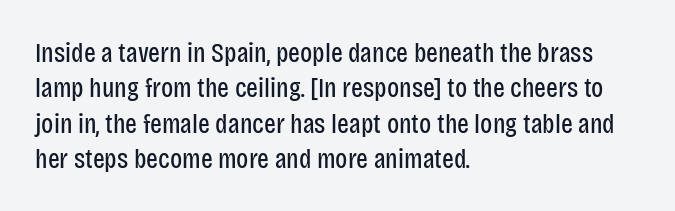
The weight would be labelled regular, book, light, or lighter still. Nope, no serifs anywhere on these letters. Is there much room between lines? A standard amount, neither cramped nor airy. The paragraph has a hard left edge and a soft right edge. Any mark beneath the type? The region is blank.
